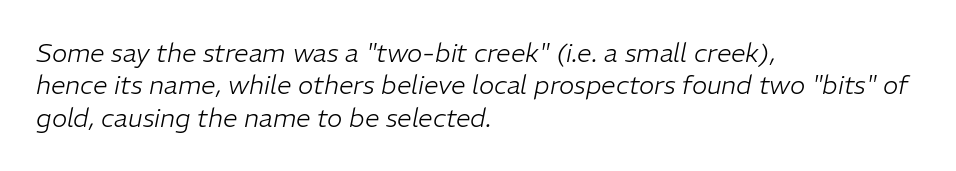
The passage shown is not bold in any degree. Compared with typical body copy, the letter spacing here is the same. The area under the type is left untouched. The designer left line spacing at the default. In terms of posture, this sample is oblique. Horizontally, the lines are justified to the leading edge only.
